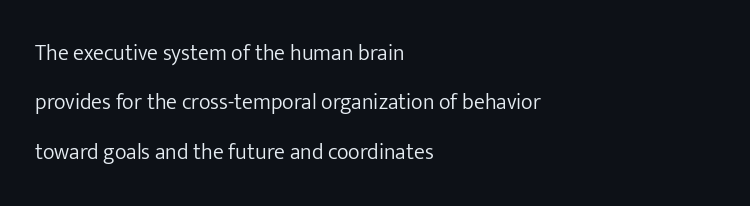
{"italic": "no", "bold": "no", "underline": "no", "align": "left", "line_spacing": "loose", "line_spacing_ratio": 2.24, "letter_spacing": "normal", "letter_spacing_em": 0.0, "glyph_px": 22}
